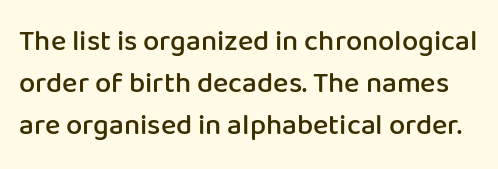
Posture: straight, roman, zero tilt. The space directly below the letters is spotless. Is the type bold? Partly — it's a semibold, heavier than regular but not fully bold. Interline gaps are of average width in this sample. The font family rendered here belongs to the sans-serif group. Do the characters align in a grid? No, the font is proportional.
